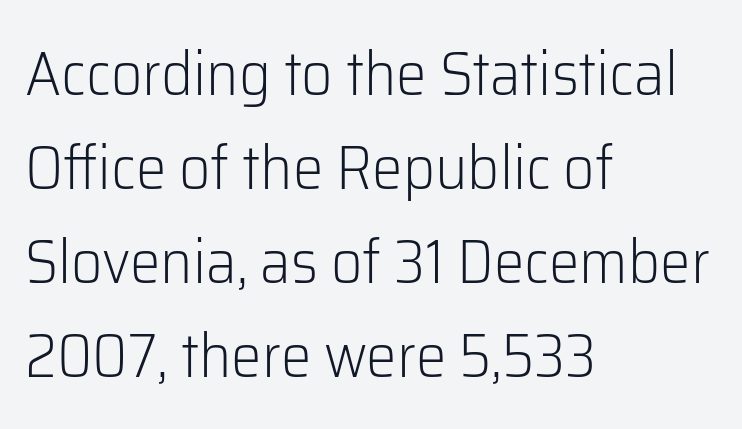
Q: Is the text bold? A: No.
Q: Is the text italic (slanted)? A: No, it is upright.
Q: Is the typeface a serif or a sans-serif typeface? A: Sans-serif.
Q: Is the text underlined? A: No.
Q: How is the paragraph aligned? A: Left-aligned.
Q: Is the spacing between letters normal or unusually wide? A: Normal.
Q: Is the spacing between lines tight, normal or loose? A: Normal.
Q: Width (condensed, normal, or wide)? A: Normal.
Q: Stroke contrast? A: Low.
Q: x-height? A: Medium.
Q: Monospaced? A: No.
